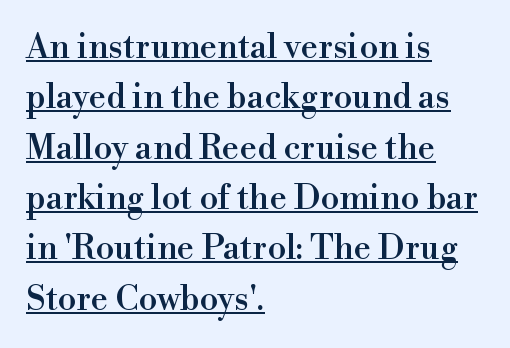
Q: Is the text italic (slanted)? A: No, it is upright.
Q: Is the typeface a serif or a sans-serif typeface? A: Serif.
Q: Is the text underlined? A: Yes.
Q: How is the paragraph aligned? A: Left-aligned.
Q: Is the spacing between letters normal or unusually wide? A: Normal.
Q: Is the spacing between lines tight, normal or loose? A: Normal.
Q: Width (condensed, normal, or wide)? A: Normal.
Q: x-height? A: Small.
Q: Monospaced? A: No.
